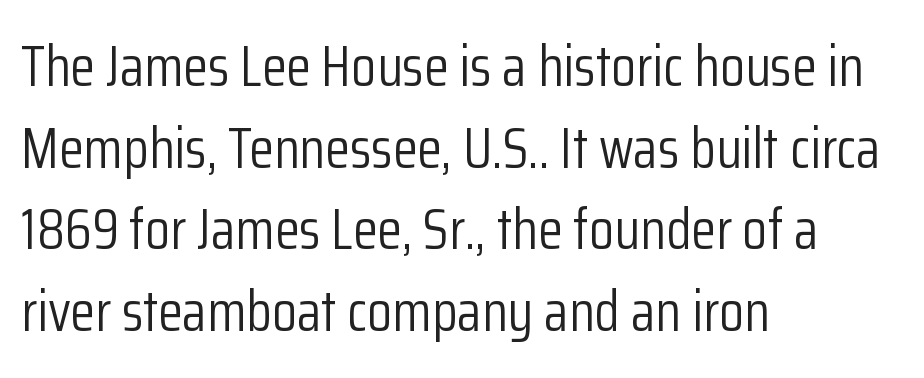
Q: Is the text bold? A: No.
Q: Is the text italic (slanted)? A: No, it is upright.
Q: Is the typeface a serif or a sans-serif typeface? A: Sans-serif.
Q: Is the text underlined? A: No.
Q: How is the paragraph aligned? A: Left-aligned.
Q: Is the spacing between letters normal or unusually wide? A: Normal.
Q: Is the spacing between lines tight, normal or loose? A: Normal.
Q: Width (condensed, normal, or wide)? A: Condensed.
Q: Stroke contrast? A: Low.
Q: x-height? A: Medium.
Q: Monospaced? A: No.
